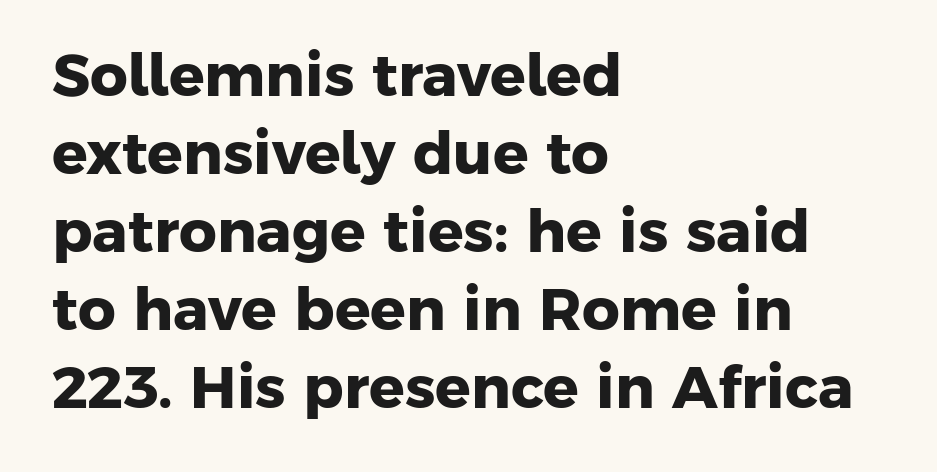
Q: Is the text bold? A: Yes.
Q: Is the typeface a serif or a sans-serif typeface? A: Sans-serif.
Q: Is the text underlined? A: No.
Q: How is the paragraph aligned? A: Left-aligned.
Q: Is the spacing between letters normal or unusually wide? A: Normal.
Q: Is the spacing between lines tight, normal or loose? A: Normal.
Q: Width (condensed, normal, or wide)? A: Normal.
Q: Stroke contrast? A: Low.
Q: x-height? A: Medium.
Q: Monospaced? A: No.
